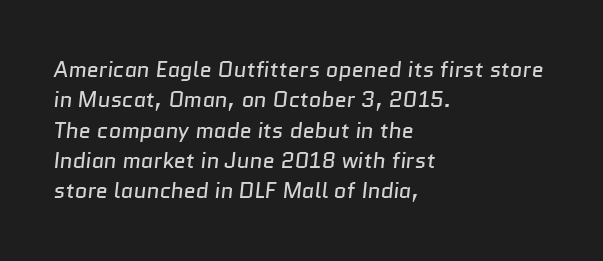
The image shows 22 px text type; set left-aligned, normal line spacing (1.38x), normal letter spacing, not underlined.
